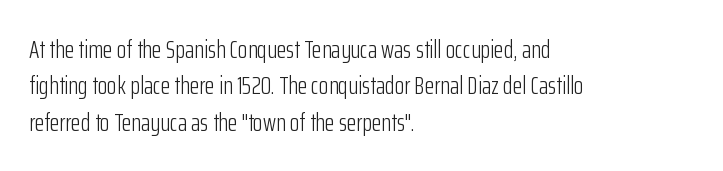
Q: Is the text bold? A: No.
Q: Is the text italic (slanted)? A: No, it is upright.
Q: Is the text underlined? A: No.
Q: How is the paragraph aligned? A: Left-aligned.
Q: Is the spacing between letters normal or unusually wide? A: Normal.
Q: Is the spacing between lines tight, normal or loose? A: Normal.
